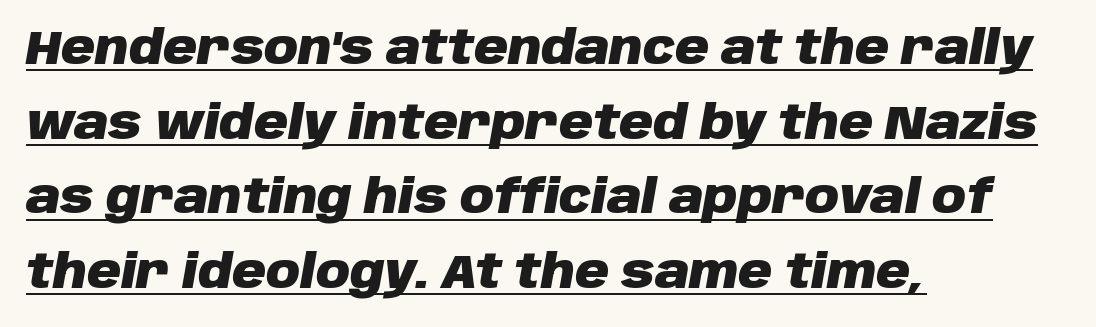
{"italic": "yes", "lean": "right", "slant_degrees": 10, "bold": "yes", "weight": "heavy", "width": "normal", "stroke_contrast": "low", "x_height": "large", "monospaced": "no", "underline": "yes", "align": "left", "line_spacing": "normal", "line_spacing_ratio": 1.59, "letter_spacing": "normal", "letter_spacing_em": 0.0, "glyph_px": 47}
